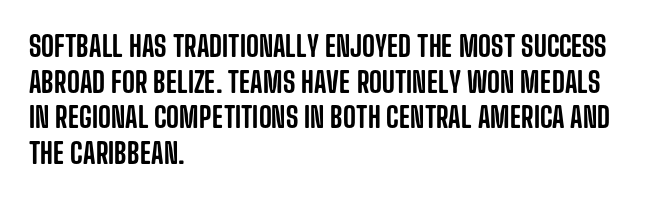
The image shows 28 px condensed sans-serif type, upright; set left-aligned, normal line spacing (1.27x), normal letter spacing, not underlined; low stroke contrast and a large x-height.
